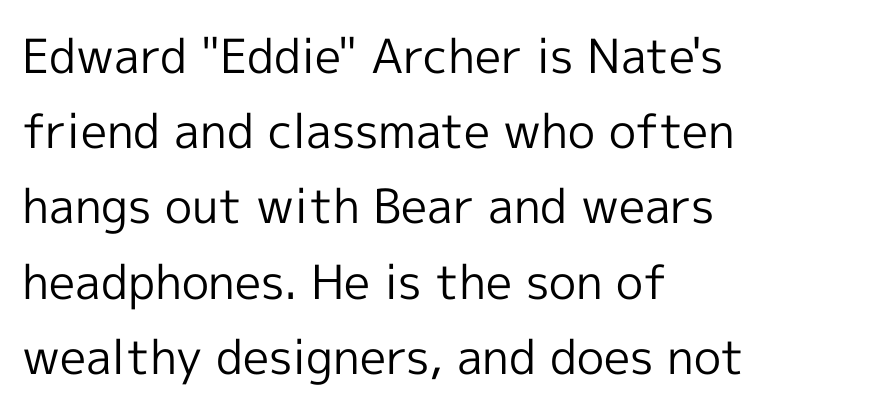
These lines sit exactly where default settings would place them. On a weight scale, this lands at 450 or below. Compared with a centered layout, this one pins lines to the left instead. Rule under the text: the space is simply empty. The axis of the letterforms is exactly vertical. Here the designer chose a conventional face with non-uniform glyph widths.
